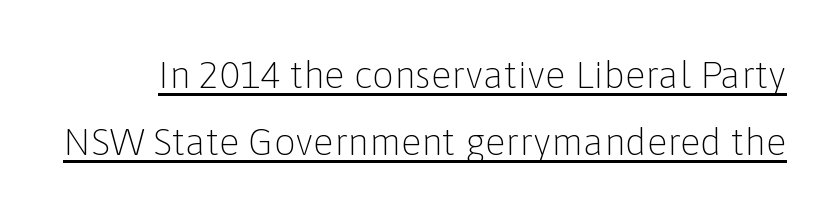
This is the regular roman posture of the typeface. The typesetting does not lean heavy: it is not bold. Does the type have serifs? No, each stem ends abruptly. The string is rendered with underlining switched on. Think of a printed novel: that variable character pitch is what you see here.
